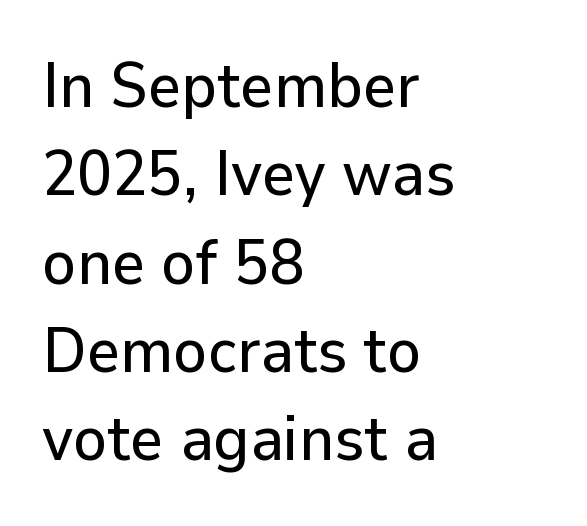
Q: Is the text italic (slanted)? A: No, it is upright.
Q: Is the typeface a serif or a sans-serif typeface? A: Sans-serif.
Q: Is the text underlined? A: No.
Q: How is the paragraph aligned? A: Left-aligned.
Q: Is the spacing between letters normal or unusually wide? A: Normal.
Q: Is the spacing between lines tight, normal or loose? A: Normal.
Q: Width (condensed, normal, or wide)? A: Normal.
Q: Stroke contrast? A: Low.
Q: x-height? A: Medium.
Q: Monospaced? A: No.
